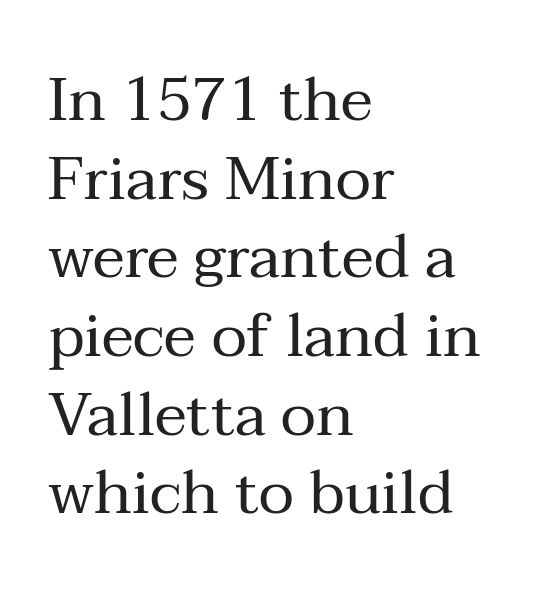
The image shows 61 px regular-weight serif type, upright; set left-aligned, normal line spacing (1.29x), normal letter spacing, not underlined; medium stroke contrast and a medium x-height.
